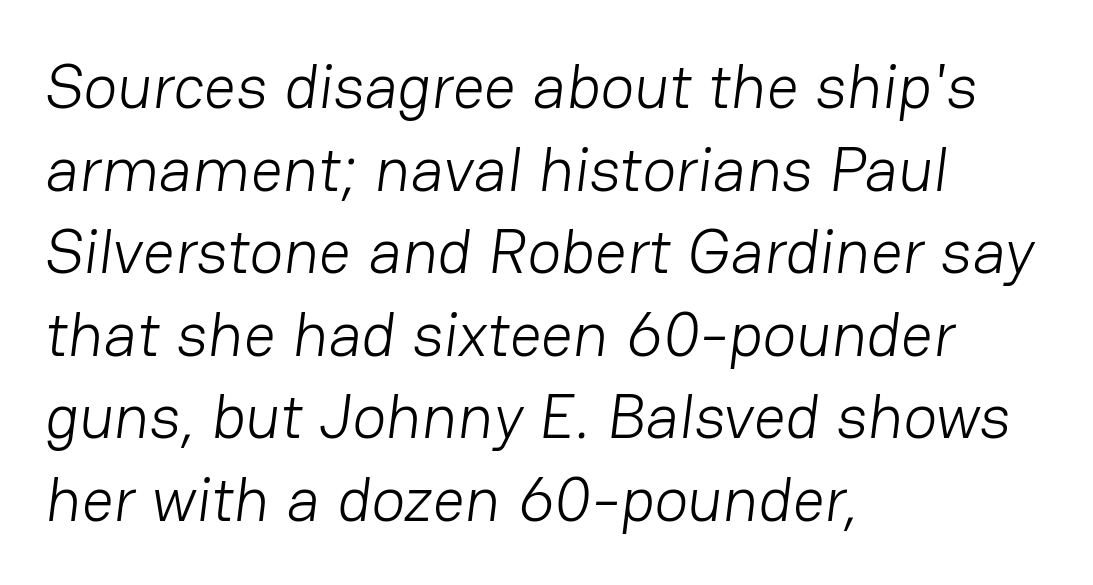
{"serif": "no", "bold": "no", "weight": "light", "width": "normal", "stroke_contrast": "low", "x_height": "medium", "monospaced": "no", "underline": "no", "align": "left", "line_spacing": "normal", "line_spacing_ratio": 1.31, "letter_spacing": "normal", "letter_spacing_em": 0.0, "glyph_px": 63}
